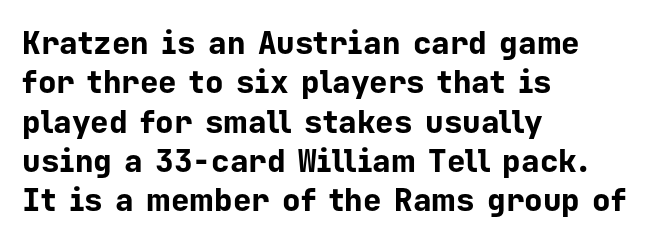
Do the characters align in a grid? Yes, the font is monospaced. The type is set solid horizontally, with unmodified tracking. The gap between lines stays unmarked. Bold? Absolutely — the strokes are thick and heavy.
